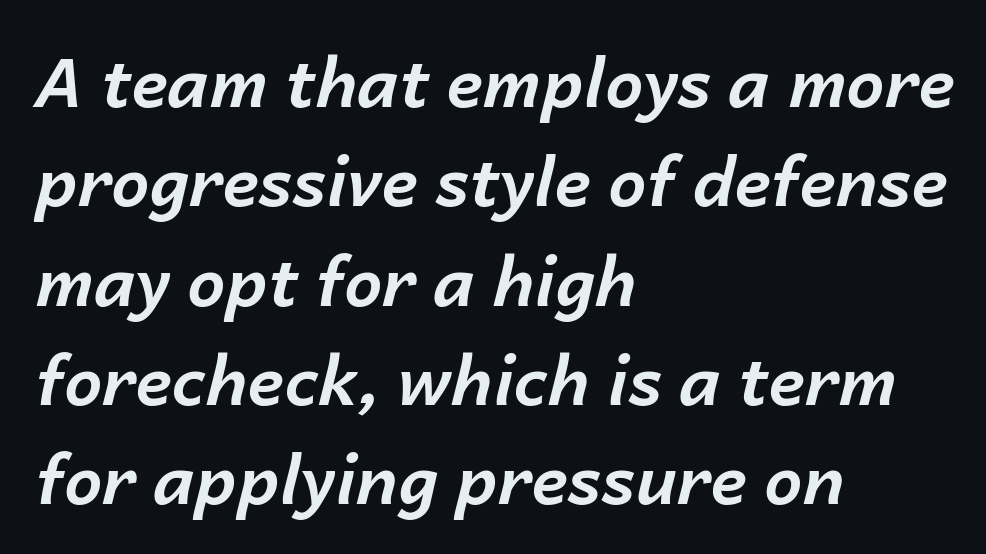
Q: Is the text bold? A: Yes.
Q: Is the text italic (slanted)? A: Yes, it leans right by about 14 degrees.
Q: Is the text underlined? A: No.
Q: How is the paragraph aligned? A: Left-aligned.
Q: Is the spacing between letters normal or unusually wide? A: Normal.
Q: Is the spacing between lines tight, normal or loose? A: Normal.
Q: Width (condensed, normal, or wide)? A: Normal.
Q: Stroke contrast? A: Low.
Q: x-height? A: Medium.
Q: Monospaced? A: No.
